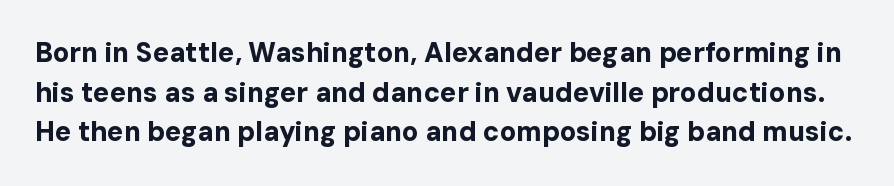
{"italic": "no", "bold": "yes", "underline": "no", "line_spacing": "normal", "line_spacing_ratio": 1.47, "letter_spacing": "normal", "letter_spacing_em": 0.0, "glyph_px": 27}
